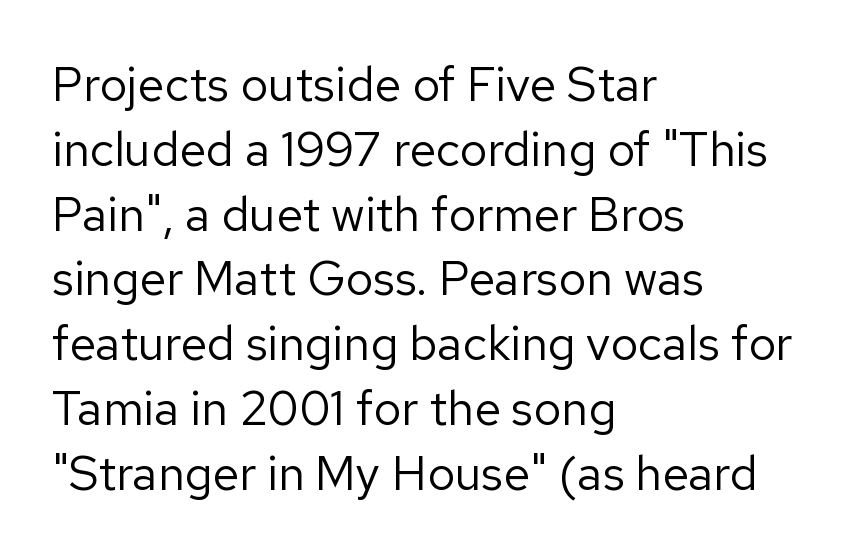
{"serif": "no", "italic": "no", "bold": "no", "weight": "regular", "width": "normal", "stroke_contrast": "low", "x_height": "medium", "monospaced": "no", "underline": "no", "align": "left", "line_spacing": "normal", "line_spacing_ratio": 1.35, "letter_spacing": "normal", "letter_spacing_em": 0.0, "glyph_px": 48}
